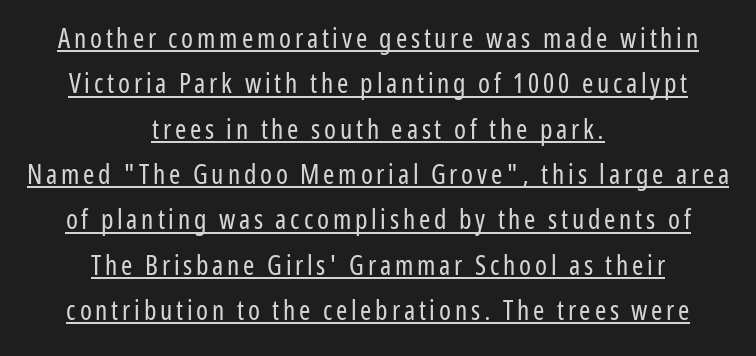
{"italic": "no", "bold": "no", "underline": "yes", "align": "center", "line_spacing": "normal", "line_spacing_ratio": 1.68, "glyph_px": 27}
